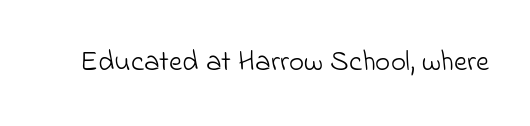
{"serif": "no", "bold": "no", "weight": "light", "width": "normal", "stroke_contrast": "low", "x_height": "small", "monospaced": "no", "underline": "no", "letter_spacing": "normal", "letter_spacing_em": 0.0, "glyph_px": 29}
